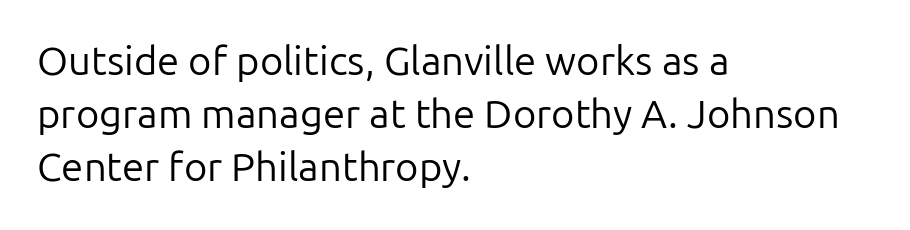
Tracking value appears to be zero — textbook default spacing. Notice how descenders clear the ascenders below comfortably — that's standard leading. The typesetting does not lean heavy: it is not bold. Are there feet on the stems? There aren't — it's a sans.
